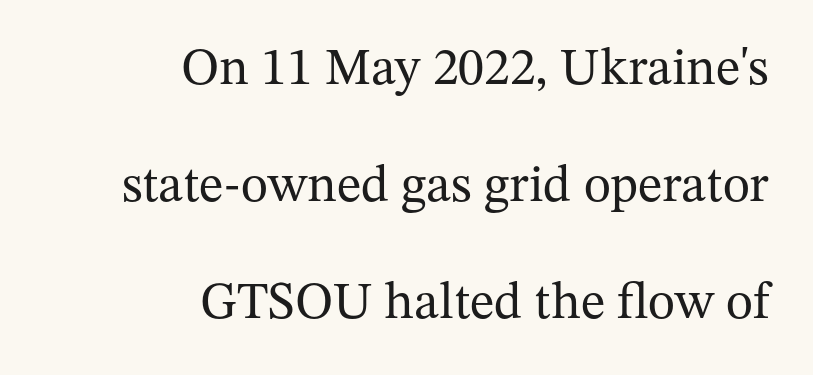
{"serif": "yes", "italic": "no", "bold": "no", "weight": "regular", "width": "normal", "stroke_contrast": "medium", "x_height": "medium", "monospaced": "no", "underline": "no", "align": "right", "line_spacing": "loose", "line_spacing_ratio": 2.25, "letter_spacing": "normal", "letter_spacing_em": 0.0, "glyph_px": 52}
